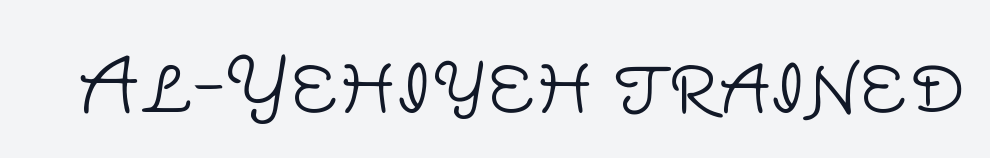
{"serif": "no", "bold": "no", "weight": "light", "width": "normal", "stroke_contrast": "low", "x_height": "large", "monospaced": "no", "underline": "no", "letter_spacing": "normal", "letter_spacing_em": 0.0, "glyph_px": 74}
